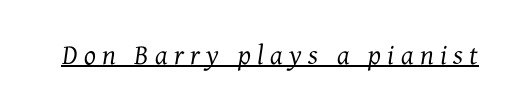
{"serif": "yes", "italic": "yes", "lean": "right", "slant_degrees": 7, "bold": "no", "weight": "regular", "width": "normal", "stroke_contrast": "medium", "x_height": "medium", "monospaced": "no", "underline": "yes", "letter_spacing": "wide", "letter_spacing_em": 0.23, "glyph_px": 28}
